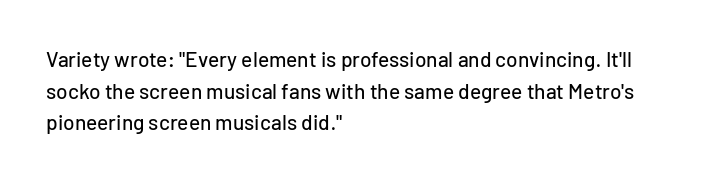
Q: Is the text italic (slanted)? A: No, it is upright.
Q: Is the text underlined? A: No.
Q: How is the paragraph aligned? A: Left-aligned.
Q: Is the spacing between letters normal or unusually wide? A: Normal.
Q: Is the spacing between lines tight, normal or loose? A: Normal.
